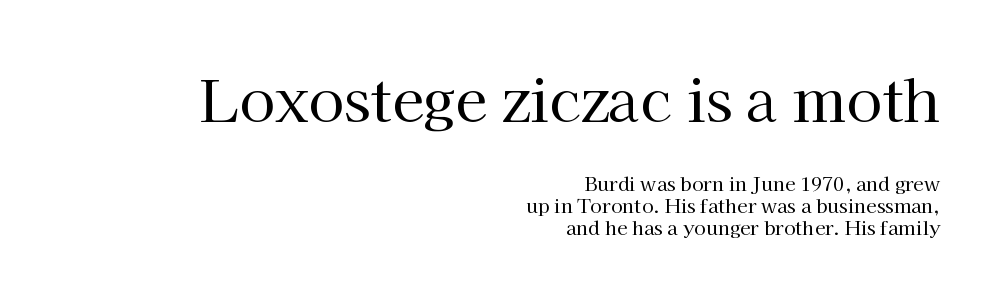
Q: Is the text bold? A: No.
Q: Is the text italic (slanted)? A: No, it is upright.
Q: Is the typeface a serif or a sans-serif typeface? A: Serif.
Q: Is the text underlined? A: No.
Q: How is the paragraph aligned? A: Right-aligned.
Q: Is the spacing between letters normal or unusually wide? A: Normal.
Q: Which block of text is set in a larger size, the first (top) or the second (bottom)? A: The first (top) one.
Q: Width (condensed, normal, or wide)? A: Normal.
Q: Stroke contrast? A: High.
Q: x-height? A: Medium.
Q: Monospaced? A: No.
